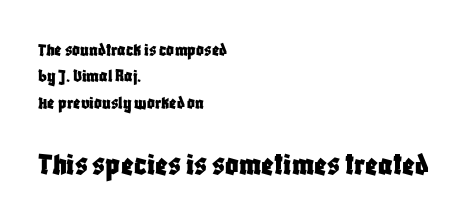
The image shows 33 px condensed sans-serif type, upright; set left-aligned, normal line spacing (1.39x), normal letter spacing, not underlined; the second (bottom) block is 1.74x larger; low stroke contrast and a large x-height.
